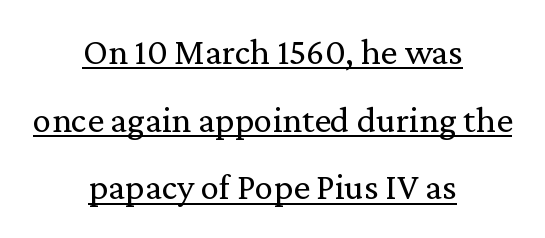
Q: Is the text bold? A: No.
Q: Is the text italic (slanted)? A: No, it is upright.
Q: Is the typeface a serif or a sans-serif typeface? A: Serif.
Q: Is the text underlined? A: Yes.
Q: How is the paragraph aligned? A: Centered.
Q: Is the spacing between letters normal or unusually wide? A: Normal.
Q: Width (condensed, normal, or wide)? A: Normal.
Q: Stroke contrast? A: Medium.
Q: x-height? A: Medium.
Q: Monospaced? A: No.
